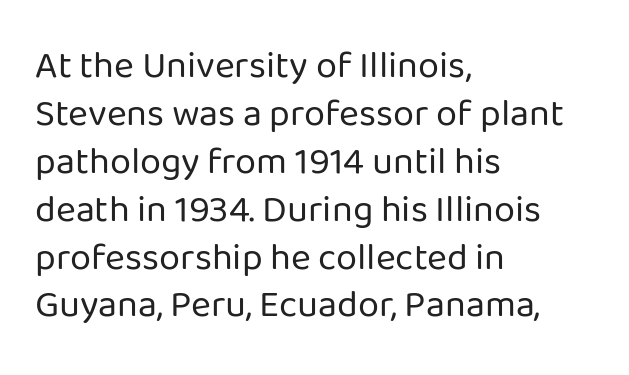
Vertical strokes here are truly vertical. Here the designer chose a conventional face with non-uniform glyph widths. A light-to-regular cut is what we see here. If you drew a ruler down the left edge, every line would touch it. The rendering keeps characters at their native spacing. Check where the strokes stop: nothing finishes them off — pure sans.
